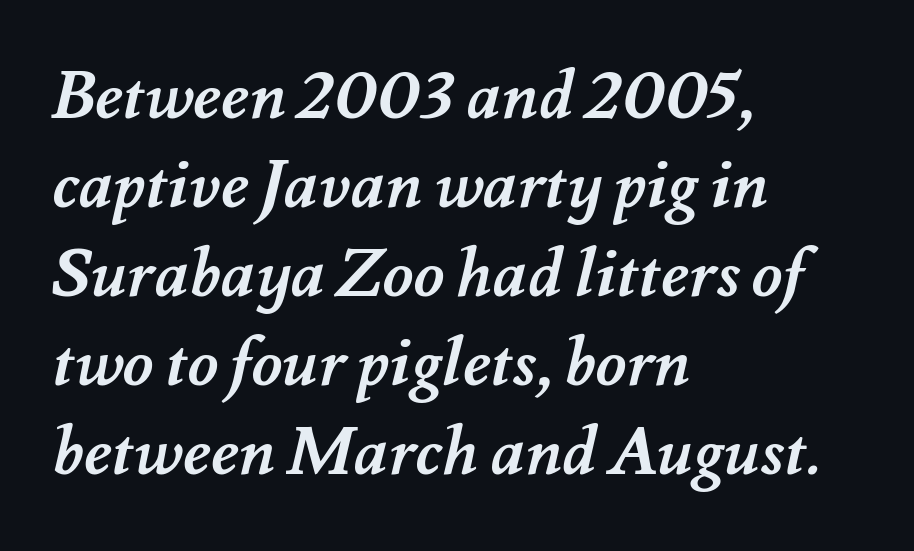
The image shows 67 px semibold type; set left-aligned, normal line spacing (1.33x), normal letter spacing, not underlined; medium stroke contrast and a small x-height.
